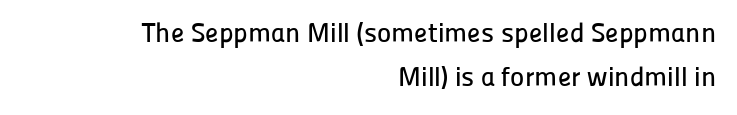
{"italic": "no", "underline": "no", "align": "right", "line_spacing": "normal", "line_spacing_ratio": 1.63, "letter_spacing": "normal", "letter_spacing_em": 0.0, "glyph_px": 27}
